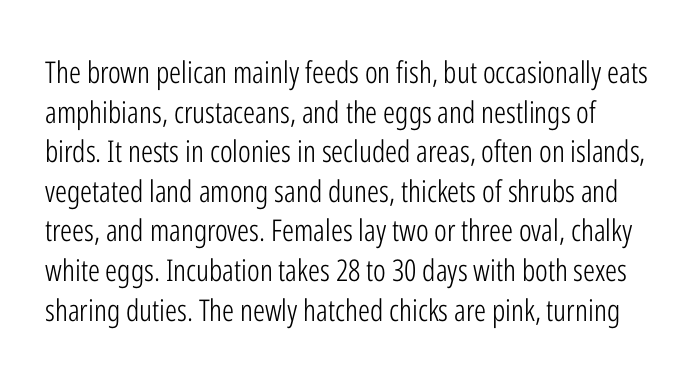
The image shows 30 px light, condensed sans-serif type, upright; set normal line spacing (1.32x), normal letter spacing, not underlined; low stroke contrast and a medium x-height.
